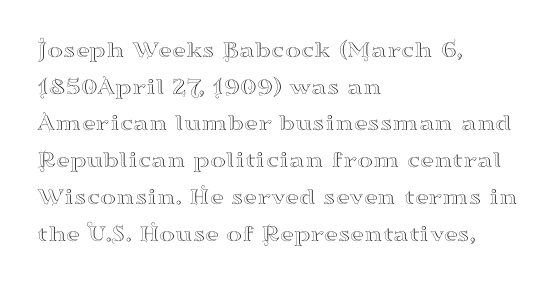
Q: Is the text italic (slanted)? A: No, it is upright.
Q: Is the text underlined? A: No.
Q: How is the paragraph aligned? A: Left-aligned.
Q: Is the spacing between letters normal or unusually wide? A: Normal.
Q: Is the spacing between lines tight, normal or loose? A: Normal.
